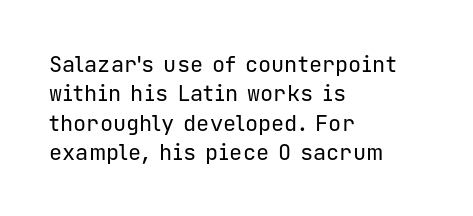
Caption: face not bold, strokes unweighted. Whoever set this chose a conventional vertical rhythm. This sample uses plain, unmodified letter spacing. The lettering stays uniformly vertical, giving the passage a roman look. Rule under the text: the space is simply empty.
